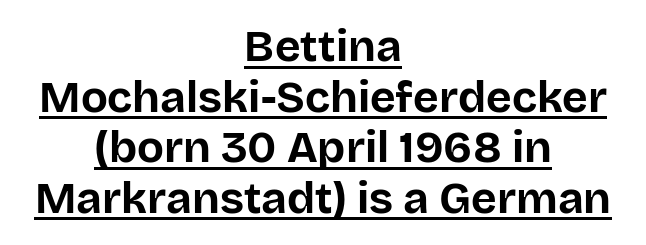
Q: Is the text bold? A: Yes.
Q: Is the text italic (slanted)? A: No, it is upright.
Q: Is the typeface a serif or a sans-serif typeface? A: Sans-serif.
Q: Is the text underlined? A: Yes.
Q: How is the paragraph aligned? A: Centered.
Q: Is the spacing between letters normal or unusually wide? A: Normal.
Q: Is the spacing between lines tight, normal or loose? A: Tight.
Q: Width (condensed, normal, or wide)? A: Normal.
Q: Stroke contrast? A: Low.
Q: x-height? A: Large.
Q: Monospaced? A: No.
